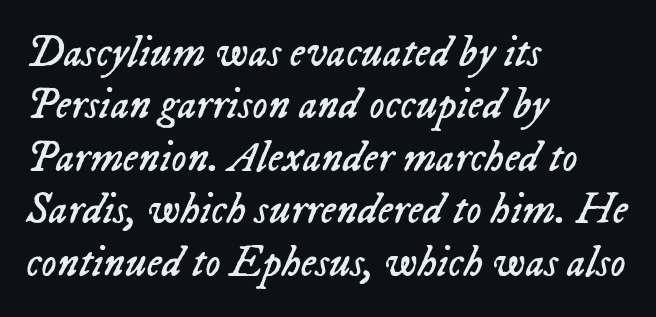
Short and long lines alike share a common starting point at left. Character widths vary here, with narrow letters taking less room than wide ones. Italic? Definitely — the glyphs are oblique. Decoration check: the copy has no underline.
